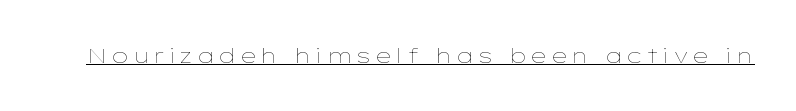
Q: Is the text bold? A: No.
Q: Is the text italic (slanted)? A: No, it is upright.
Q: Is the text underlined? A: Yes.
